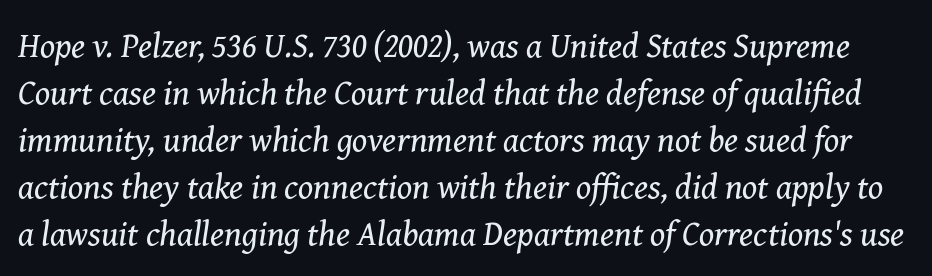
{"serif": "yes", "italic": "yes", "lean": "right", "slant_degrees": 8, "bold": "no", "weight": "regular", "width": "normal", "stroke_contrast": "medium", "x_height": "medium", "monospaced": "no", "underline": "no", "line_spacing": "normal", "line_spacing_ratio": 1.34, "letter_spacing": "normal", "letter_spacing_em": 0.0, "glyph_px": 35}
